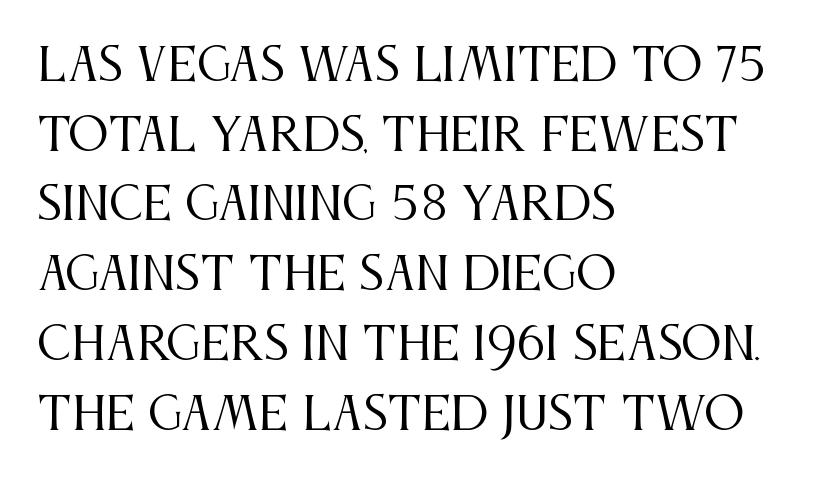
Q: Is the text bold? A: No.
Q: Is the text italic (slanted)? A: No, it is upright.
Q: Is the typeface a serif or a sans-serif typeface? A: Serif.
Q: Is the text underlined? A: No.
Q: How is the paragraph aligned? A: Left-aligned.
Q: Is the spacing between letters normal or unusually wide? A: Normal.
Q: Is the spacing between lines tight, normal or loose? A: Normal.
Q: Width (condensed, normal, or wide)? A: Condensed.
Q: Stroke contrast? A: Medium.
Q: x-height? A: Large.
Q: Monospaced? A: No.
